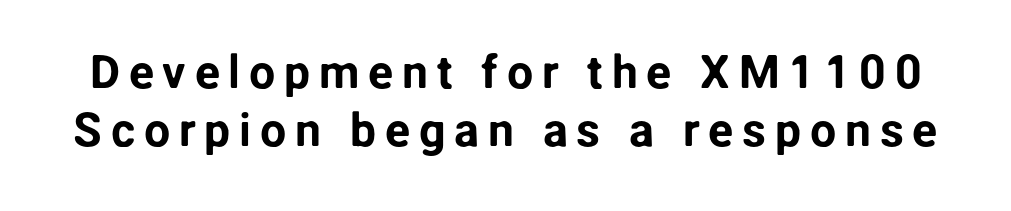
{"serif": "no", "italic": "no", "width": "normal", "stroke_contrast": "low", "x_height": "medium", "monospaced": "no", "underline": "no", "line_spacing_ratio": 1.24, "glyph_px": 47}
